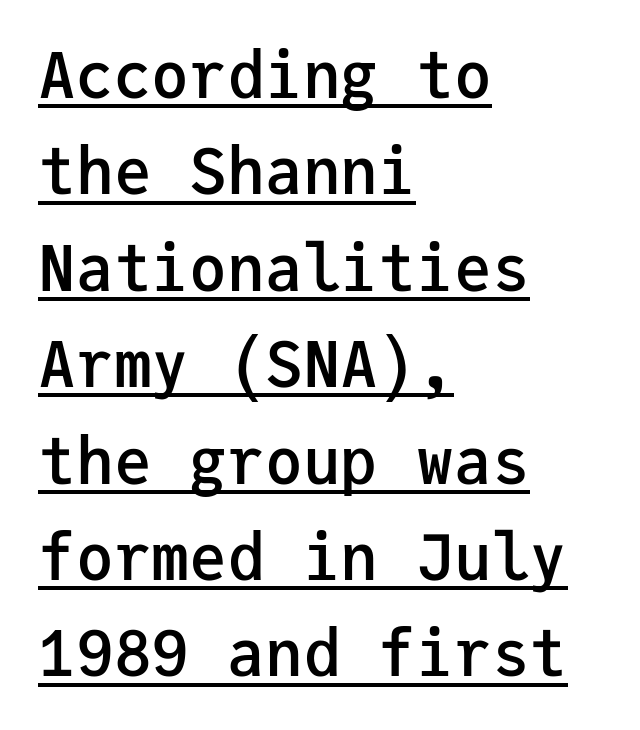
The image shows 63 px semibold sans-serif type, upright, monospaced; set left-aligned, normal line spacing (1.53x), normal letter spacing, underlined; low stroke contrast and a medium x-height.
